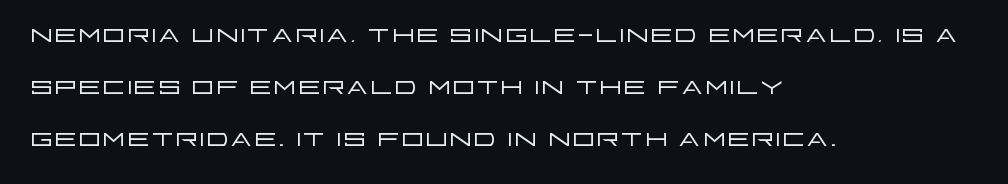
{"serif": "no", "italic": "no", "bold": "no", "weight": "light", "width": "wide", "stroke_contrast": "low", "x_height": "large", "monospaced": "no", "underline": "no", "align": "left", "line_spacing": "normal", "line_spacing_ratio": 1.45, "letter_spacing": "normal", "letter_spacing_em": 0.0, "glyph_px": 36}
